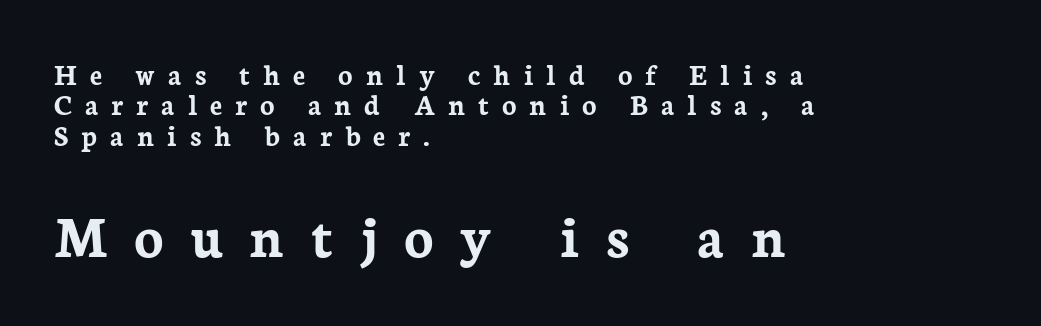
{"serif": "yes", "italic": "no", "bold": "yes", "weight": "semibold", "width": "normal", "stroke_contrast": "low", "x_height": "medium", "monospaced": "no", "underline": "no", "align": "left", "line_spacing": "tight", "line_spacing_ratio": 1.01, "letter_spacing": "wide", "letter_spacing_em": 0.43, "larger_block": "second", "size_ratio": 2.03, "glyph_px": 61}
